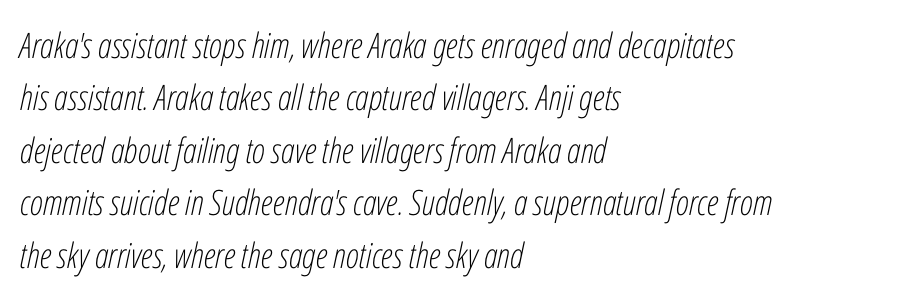
Q: Is the text bold? A: No.
Q: Is the text italic (slanted)? A: Yes, it leans right by about 12 degrees.
Q: Is the text underlined? A: No.
Q: How is the paragraph aligned? A: Left-aligned.
Q: Is the spacing between letters normal or unusually wide? A: Normal.
Q: Is the spacing between lines tight, normal or loose? A: Normal.
Q: Width (condensed, normal, or wide)? A: Condensed.
Q: Stroke contrast? A: Low.
Q: x-height? A: Medium.
Q: Monospaced? A: No.
